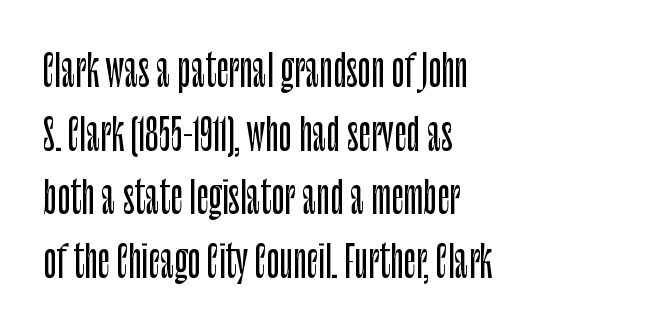
{"serif": "no", "italic": "no", "width": "condensed", "stroke_contrast": "low", "x_height": "large", "monospaced": "no", "underline": "no", "align": "left", "line_spacing": "normal", "line_spacing_ratio": 1.48, "letter_spacing": "normal", "letter_spacing_em": 0.0, "glyph_px": 43}
